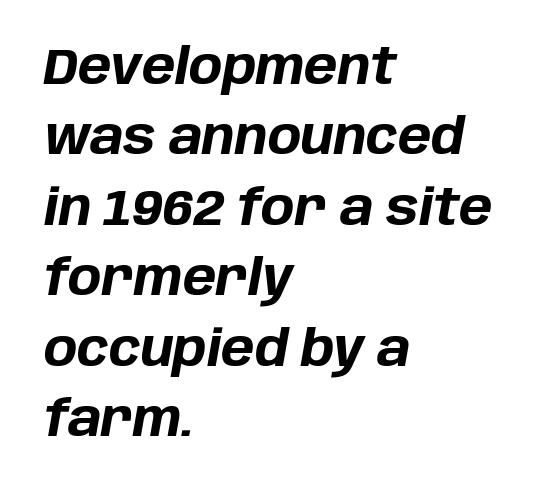
{"italic": "yes", "lean": "right", "slant_degrees": 10, "bold": "yes", "weight": "bold", "width": "normal", "stroke_contrast": "low", "x_height": "large", "monospaced": "no", "underline": "no", "align": "left", "line_spacing": "normal", "line_spacing_ratio": 1.41, "letter_spacing": "normal", "letter_spacing_em": 0.0, "glyph_px": 50}
